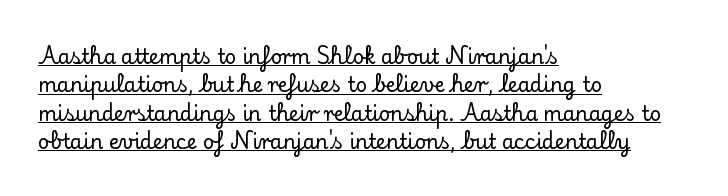
Vertical spacing — default. The lines are quadded left. Tall strokes in this sample are plumb rather than angled. Standard letterfit; no display-style spreading of the glyphs. Underlining? Definitely there.
